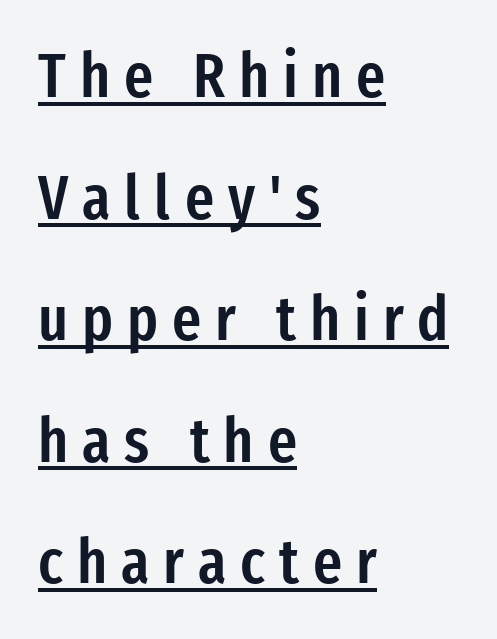
Q: Is the text bold? A: Semi-bold.
Q: Is the text italic (slanted)? A: No, it is upright.
Q: Is the typeface a serif or a sans-serif typeface? A: Sans-serif.
Q: Is the text underlined? A: Yes.
Q: How is the paragraph aligned? A: Left-aligned.
Q: Is the spacing between letters normal or unusually wide? A: Unusually wide.
Q: Is the spacing between lines tight, normal or loose? A: Loose.
Q: Width (condensed, normal, or wide)? A: Condensed.
Q: Stroke contrast? A: Low.
Q: x-height? A: Medium.
Q: Monospaced? A: No.
